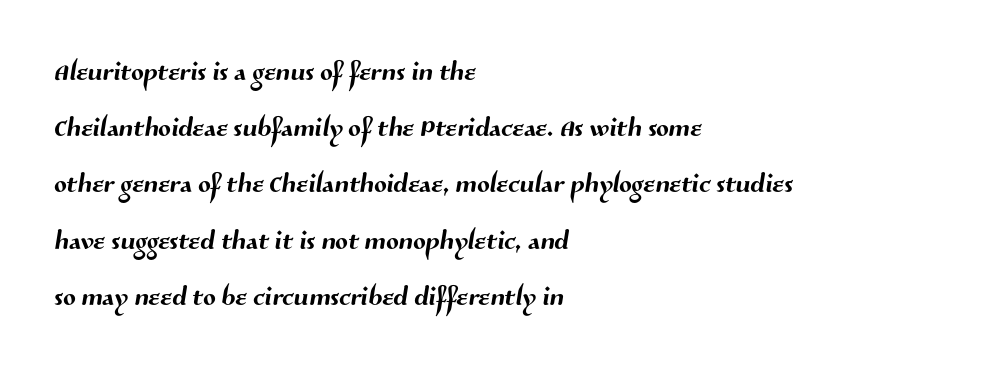
Q: Is the typeface a serif or a sans-serif typeface? A: Sans-serif.
Q: Is the text underlined? A: No.
Q: How is the paragraph aligned? A: Left-aligned.
Q: Is the spacing between letters normal or unusually wide? A: Normal.
Q: Is the spacing between lines tight, normal or loose? A: Normal.
Q: Width (condensed, normal, or wide)? A: Normal.
Q: Stroke contrast? A: Medium.
Q: x-height? A: Medium.
Q: Monospaced? A: No.
